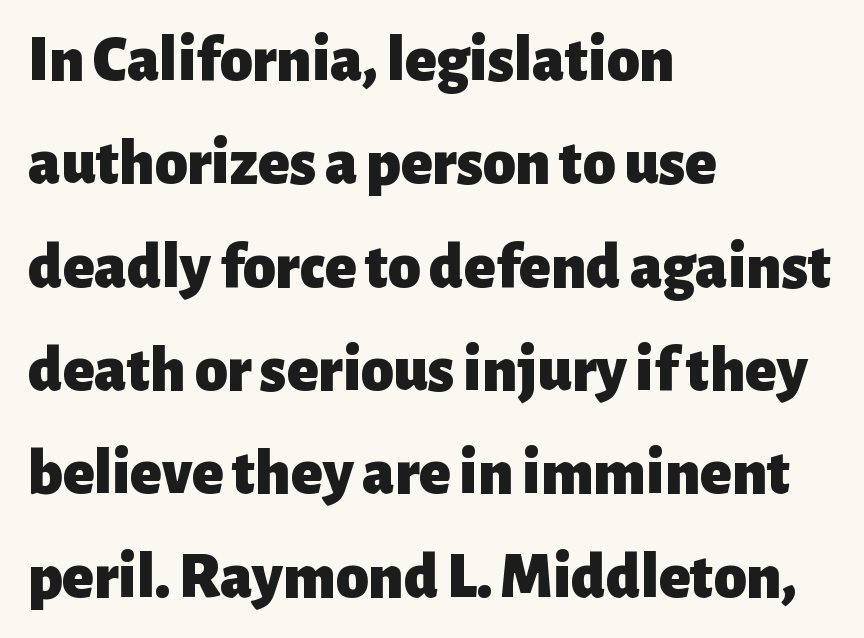
If you drew a line through each stem, it would be perfectly vertical. Typographically, this falls in the sans-serif category. Type without underlining. Looks like regular typesetting: each glyph gets only the width it needs. How are the letters spaced? Ordinarily, with no added tracking. A student would call this left alignment; a typographer would say flush left, rag right.
